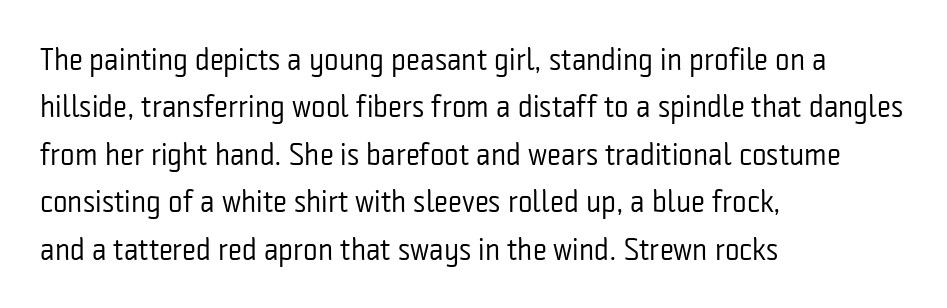
{"serif": "no", "italic": "no", "bold": "no", "weight": "regular", "width": "condensed", "stroke_contrast": "low", "x_height": "medium", "monospaced": "no", "underline": "no", "align": "left", "line_spacing": "normal", "line_spacing_ratio": 1.53, "letter_spacing": "normal", "letter_spacing_em": 0.0, "glyph_px": 31}
